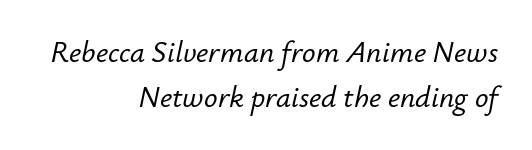
{"italic": "yes", "lean": "right", "slant_degrees": 12, "width": "normal", "stroke_contrast": "low", "x_height": "small", "monospaced": "no", "underline": "no", "align": "right", "line_spacing": "normal", "line_spacing_ratio": 1.5, "letter_spacing": "normal", "letter_spacing_em": 0.0, "glyph_px": 30}
